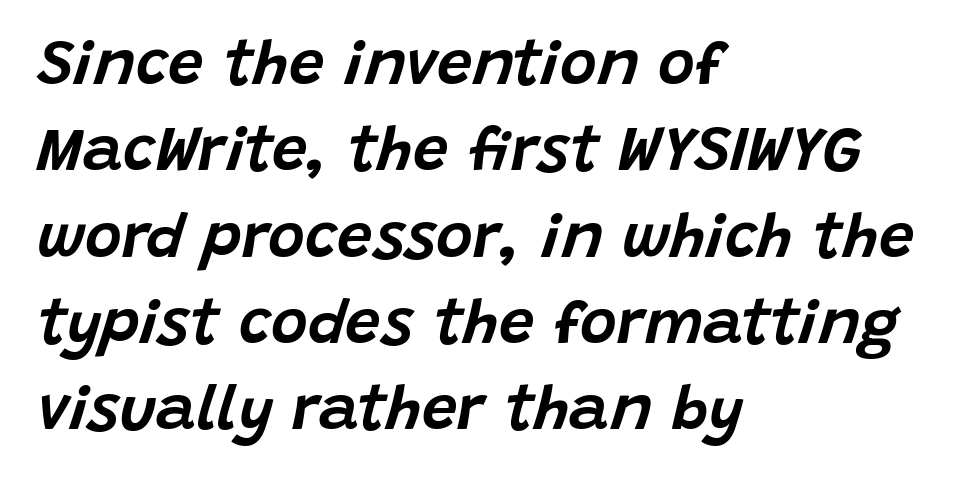
If you measured baseline to baseline, you'd find a middling distance. Is this a fixed-width face? No — the glyphs have proportional, varying widths. This rendering features lettering with no underline. Compared with ordinary roman type, these characters are visibly tilted. If you drew a ruler down the left edge, every line would touch it.
